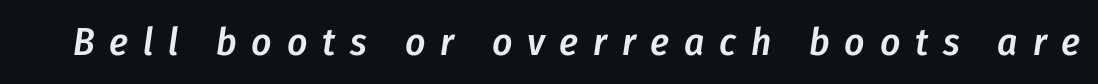
Q: Is the text bold? A: Semi-bold.
Q: Is the text italic (slanted)? A: Yes, it leans right by about 8 degrees.
Q: Is the text underlined? A: No.
Q: Is the spacing between letters normal or unusually wide? A: Unusually wide.
Q: Width (condensed, normal, or wide)? A: Condensed.
Q: Stroke contrast? A: Low.
Q: x-height? A: Medium.
Q: Monospaced? A: No.
